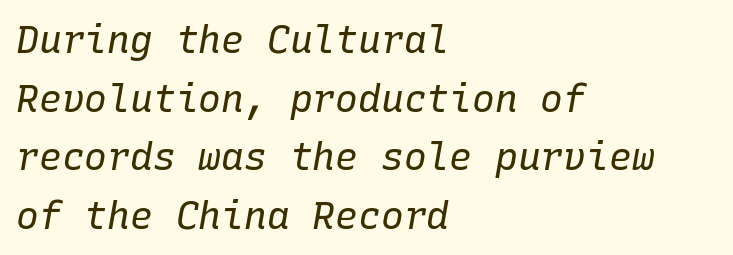
Q: Is the text bold? A: No.
Q: Is the text italic (slanted)? A: Yes, it leans right by about 10 degrees.
Q: Is the text underlined? A: No.
Q: How is the paragraph aligned? A: Left-aligned.
Q: Is the spacing between letters normal or unusually wide? A: Normal.
Q: Is the spacing between lines tight, normal or loose? A: Normal.
Q: Width (condensed, normal, or wide)? A: Normal.
Q: Stroke contrast? A: Low.
Q: x-height? A: Medium.
Q: Monospaced? A: Yes.
